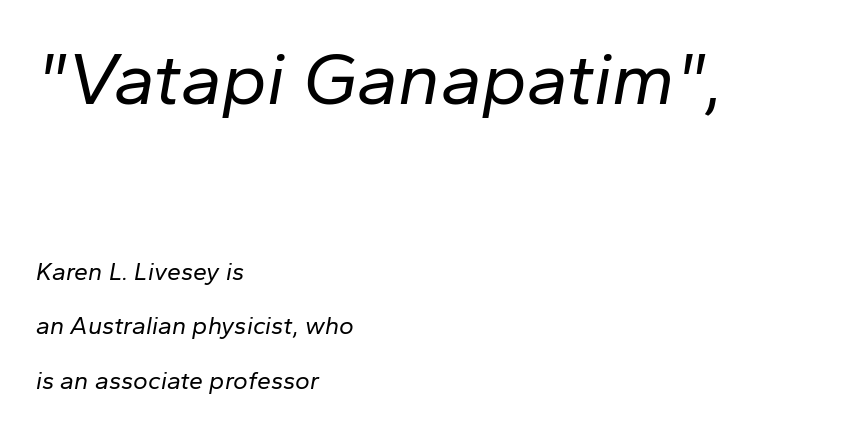
The image shows 74 px regular-weight type, italic (leaning right); set left-aligned, loose line spacing (2.18x), normal letter spacing, not underlined; the first (top) block is 2.96x larger; low stroke contrast and a medium x-height.
